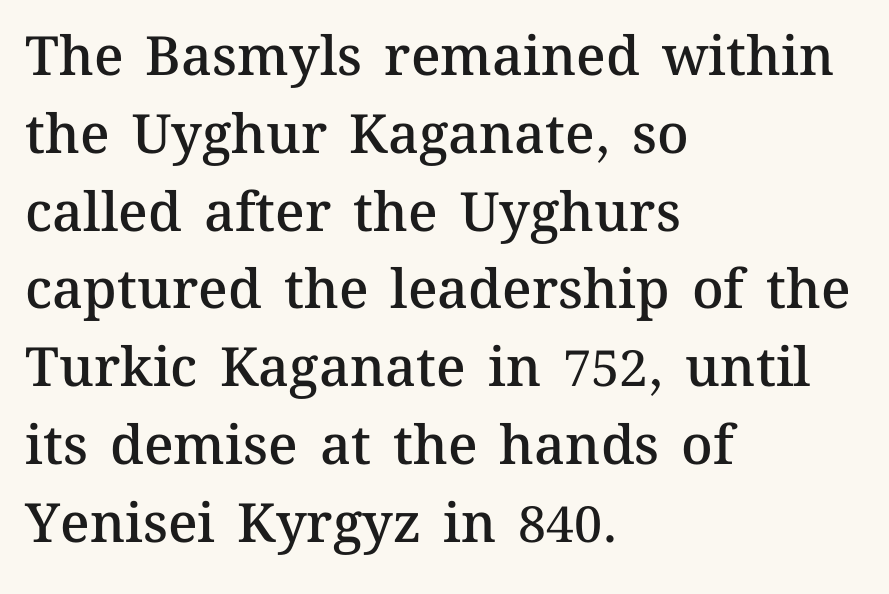
Baseline-to-baseline distance is the conventional proportion of letter height. Underlining? Definitely not there. This sample has the flowing, uneven cadence of proportional lettering. Left-aligned paragraph, ragged on the right. The gaps between neighbouring characters are ordinary and unremarkable. It's the straight-up-and-down kind of type.
